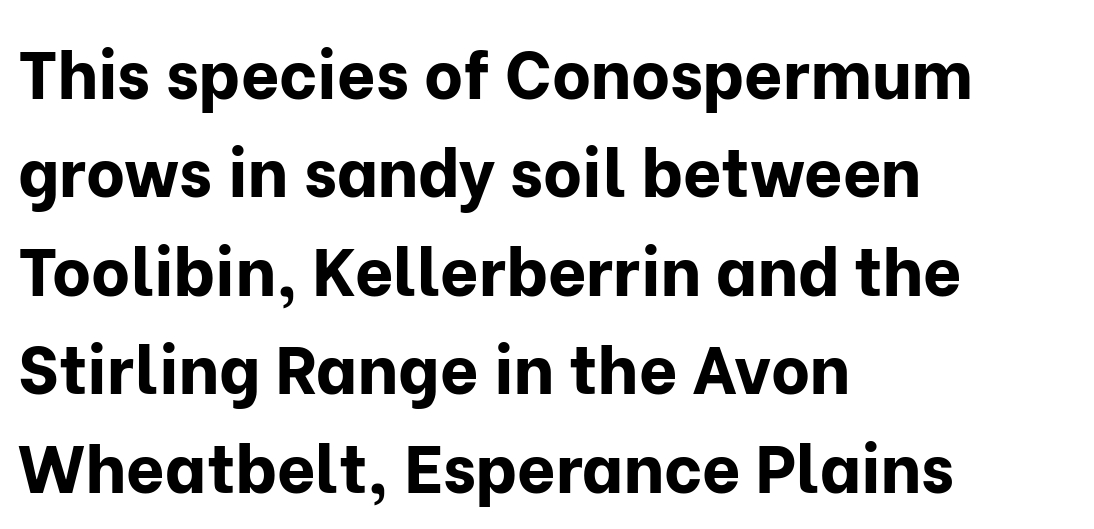
Notice how the passage keeps a crisp vertical edge on the left only. This sample uses an upright cut, with every glyph sitting square on the baseline. How are the letters spaced? Ordinarily, with no added tracking. Descenders hang freely into open space. Are there feet on the stems? There aren't — it's a sans.
